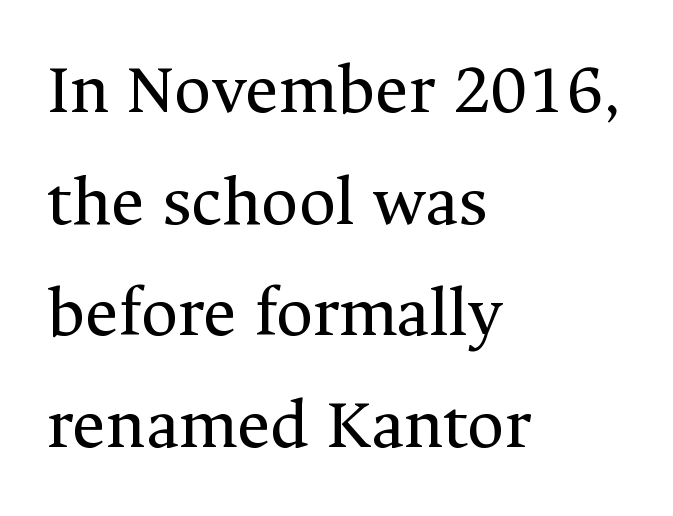
The image shows 72 px regular-weight serif type, upright; set left-aligned, normal line spacing (1.55x), normal letter spacing, not underlined; medium stroke contrast and a medium x-height.
